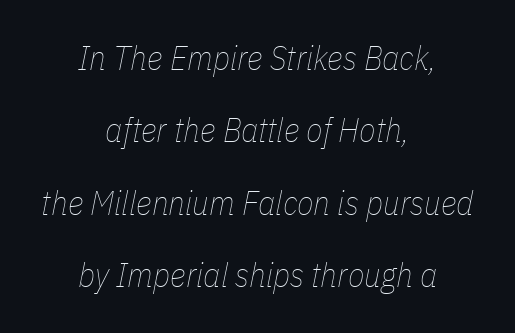
The image shows 34 px thin, condensed type, italic (leaning right); set centered, loose line spacing (2.13x), normal letter spacing, not underlined; low stroke contrast and a medium x-height.
